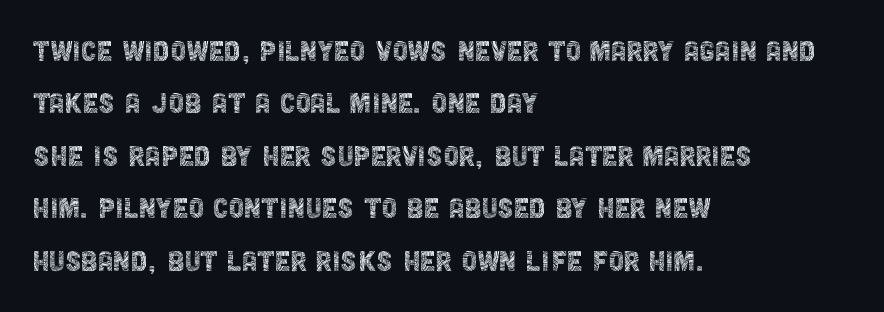
The image shows 35 px thin, condensed sans-serif type, upright; set left-aligned, normal line spacing (1.5x), normal letter spacing, not underlined; a large x-height.
